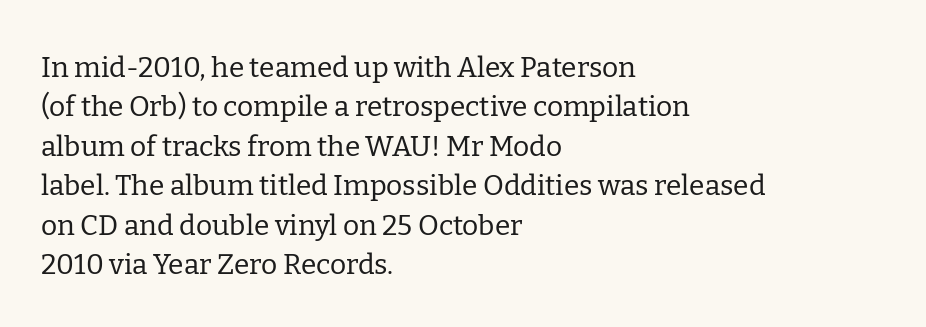
The image shows 28 px regular-weight serif type, upright; set left-aligned, normal line spacing (1.41x), normal letter spacing, not underlined; low stroke contrast and a medium x-height.
